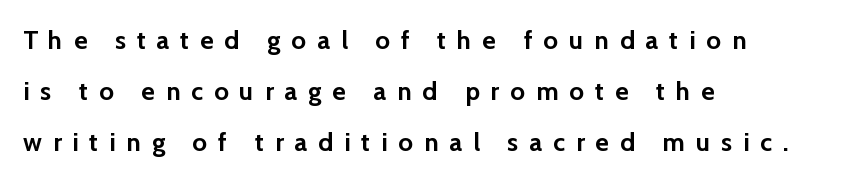
Check under the words: just untouched page. On the weight axis this lands at bold, roughly 700. Regarding leading, the lines here are spaced well apart. This rendering widens character spacing well past its baseline value. The lines are quadded left. Italic? Not at all — the glyphs are vertical.
